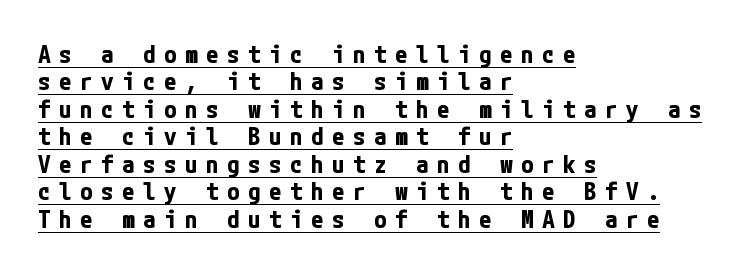
The setting favours the left margin, as ordinary paragraphs usually do. The block of text is dense from top to bottom, with scant space between rows. These lines have a slow, spaced-out rhythm from letter to letter. Every letter is thick-stroked: bold, no question. Quick note: not italic, upright. Somebody hit Ctrl+U on this one — the words are underlined.
